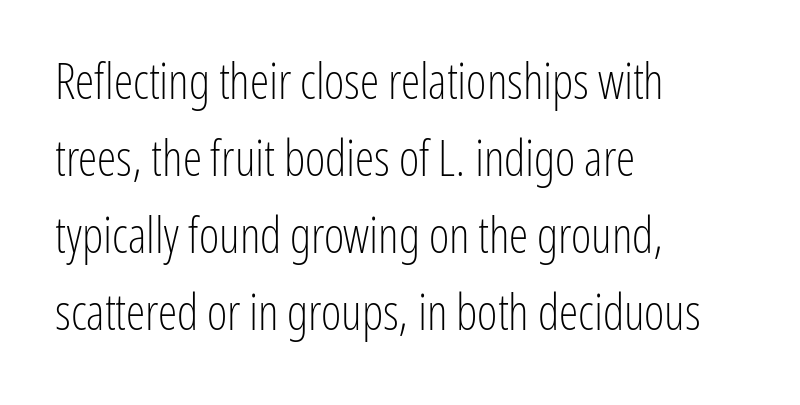
Think standard paragraph weight, or any step lighter than that. Line starts are locked; line ends wander. Quick note: underline off. Leading: standard. Classification — sans serif. The passage shown is typed in a proportional face where columns would drift.
